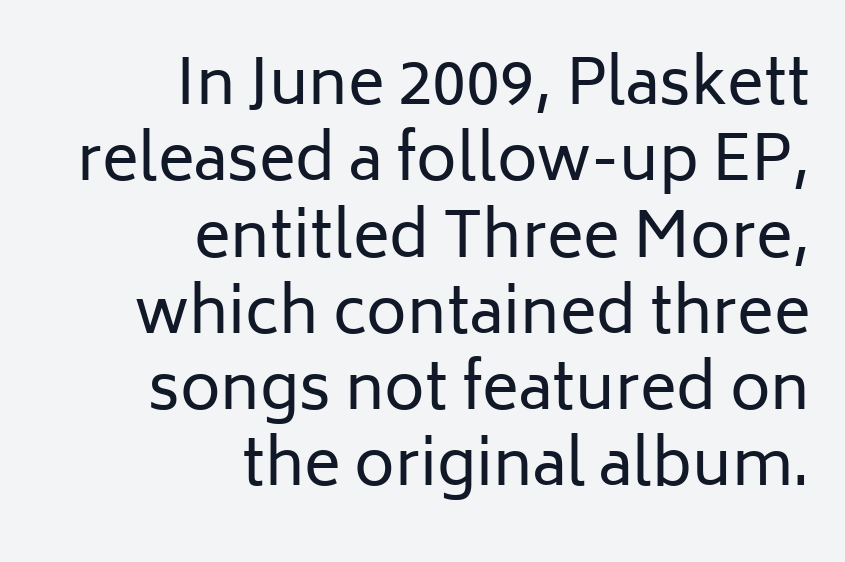
The image shows 62 px regular-weight sans-serif type, upright; set right-aligned, line spacing 1.23x, normal letter spacing, not underlined; low stroke contrast and a medium x-height.
